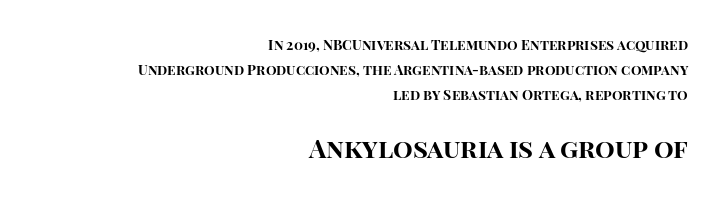
Q: Is the text bold? A: Yes.
Q: Is the text italic (slanted)? A: No, it is upright.
Q: Is the text underlined? A: No.
Q: How is the paragraph aligned? A: Right-aligned.
Q: Is the spacing between letters normal or unusually wide? A: Normal.
Q: Which block of text is set in a larger size, the first (top) or the second (bottom)? A: The second (bottom) one.
